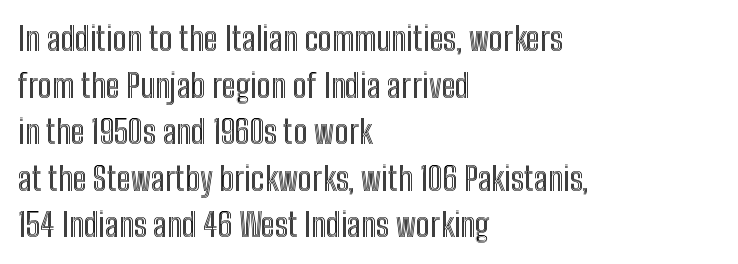
Vertical strokes here are truly vertical. The letters sit at their default tracking, neither squeezed nor spread. Letters rest on an invisible, unmarked baseline. Each letter keeps its own natural width here, so spacing adapts to shape.
